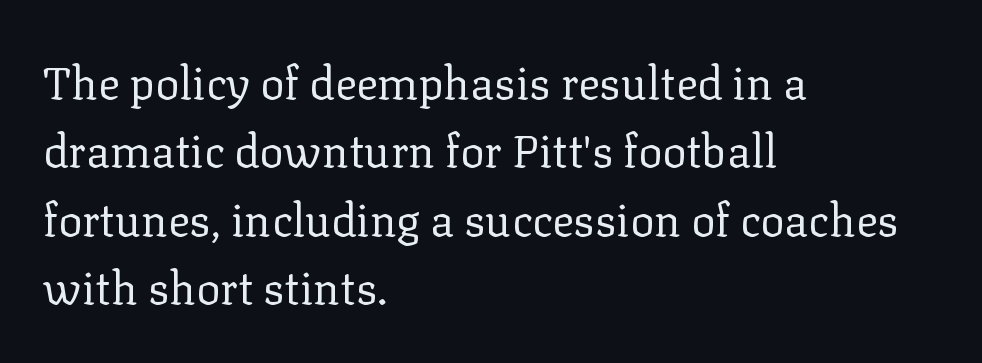
The image shows 45 px regular-weight serif type, upright; set left-aligned, normal line spacing (1.52x), normal letter spacing, not underlined; low stroke contrast and a medium x-height.
